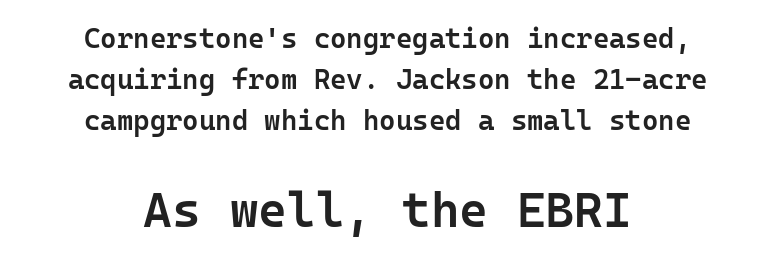
Q: Is the text bold? A: Semi-bold.
Q: Is the text italic (slanted)? A: No, it is upright.
Q: Is the typeface a serif or a sans-serif typeface? A: Sans-serif.
Q: Is the text underlined? A: No.
Q: How is the paragraph aligned? A: Centered.
Q: Is the spacing between letters normal or unusually wide? A: Normal.
Q: Is the spacing between lines tight, normal or loose? A: Normal.
Q: Which block of text is set in a larger size, the first (top) or the second (bottom)? A: The second (bottom) one.
Q: Width (condensed, normal, or wide)? A: Normal.
Q: Stroke contrast? A: Low.
Q: x-height? A: Medium.
Q: Monospaced? A: Yes.
